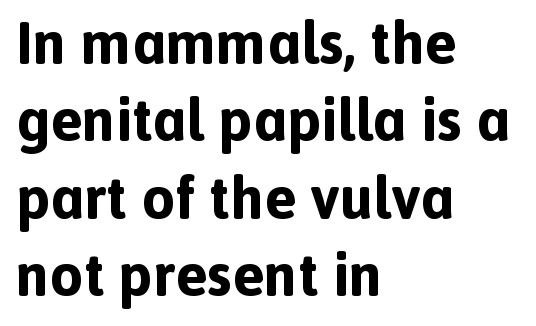
The image shows 60 px bold sans-serif type, upright; set left-aligned, normal line spacing (1.29x), normal letter spacing, not underlined; a medium x-height.
